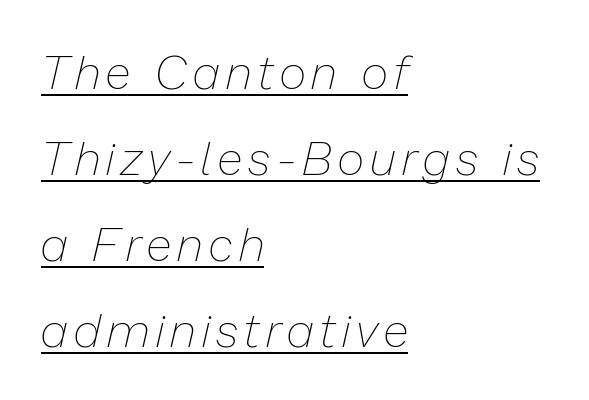
The image shows 47 px thin type, italic (leaning right); set left-aligned, line spacing 1.83x, underlined; low stroke contrast and a medium x-height.
